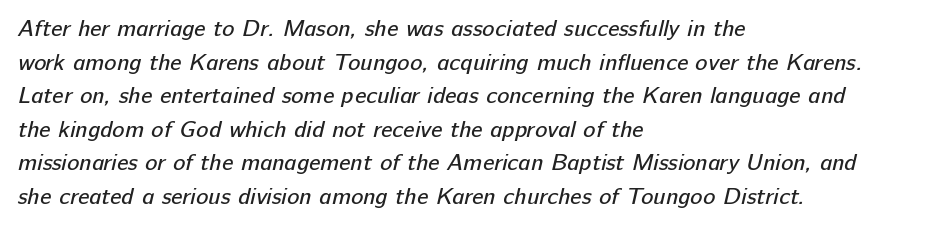
Q: Is the text bold? A: No.
Q: Is the text underlined? A: No.
Q: How is the paragraph aligned? A: Left-aligned.
Q: Is the spacing between letters normal or unusually wide? A: Normal.
Q: Is the spacing between lines tight, normal or loose? A: Normal.
